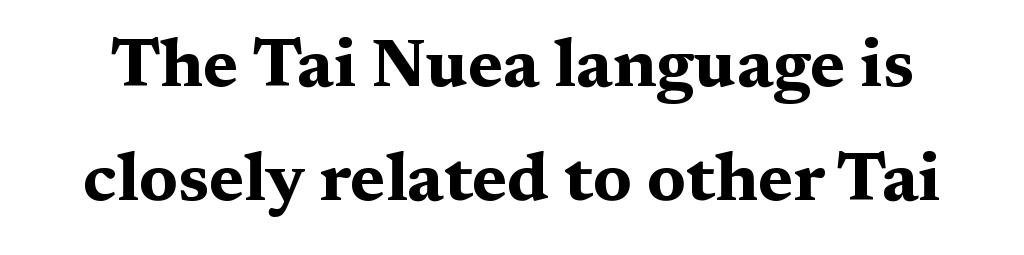
Q: Is the text bold? A: Yes.
Q: Is the text italic (slanted)? A: No, it is upright.
Q: Is the typeface a serif or a sans-serif typeface? A: Serif.
Q: Is the text underlined? A: No.
Q: Is the spacing between letters normal or unusually wide? A: Normal.
Q: Is the spacing between lines tight, normal or loose? A: Normal.
Q: Width (condensed, normal, or wide)? A: Wide.
Q: Stroke contrast? A: Medium.
Q: x-height? A: Medium.
Q: Monospaced? A: No.
